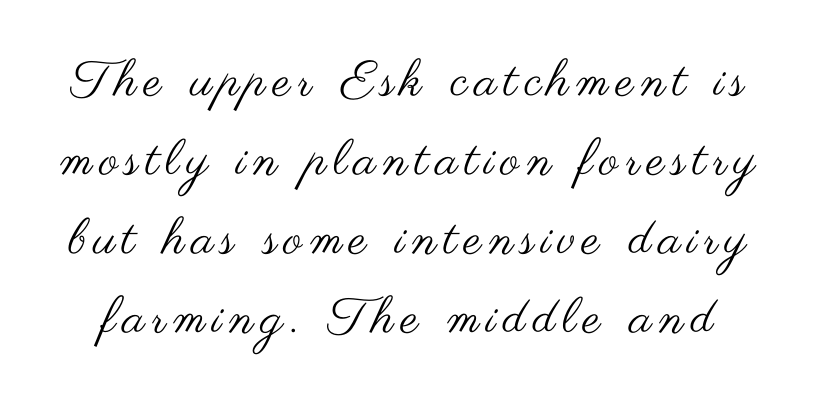
Q: Is the text bold? A: No.
Q: Is the text italic (slanted)? A: Yes.
Q: Is the typeface a serif or a sans-serif typeface? A: Sans-serif.
Q: Is the text underlined? A: No.
Q: Is the spacing between lines tight, normal or loose? A: Normal.
Q: Width (condensed, normal, or wide)? A: Wide.
Q: Stroke contrast? A: Medium.
Q: x-height? A: Small.
Q: Monospaced? A: No.
